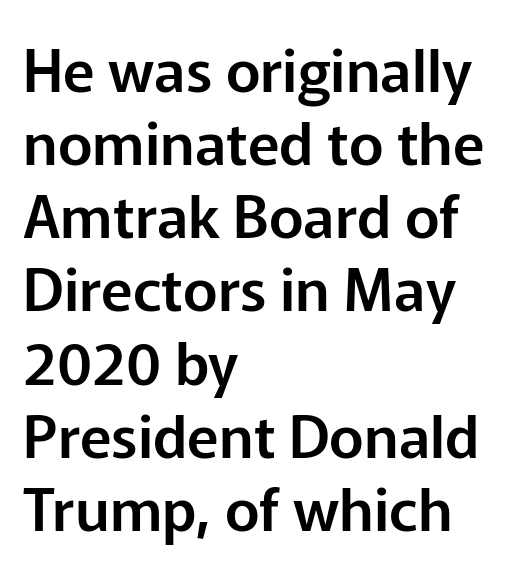
The area under the type is left untouched. The tracking reads as untouched default to a designer's eye. To sum up the face: it is a sans, with no serifs. A student would call this left alignment; a typographer would say flush left, rag right. Character widths vary here, with narrow letters taking less room than wide ones. The axis of the letterforms is exactly vertical.
